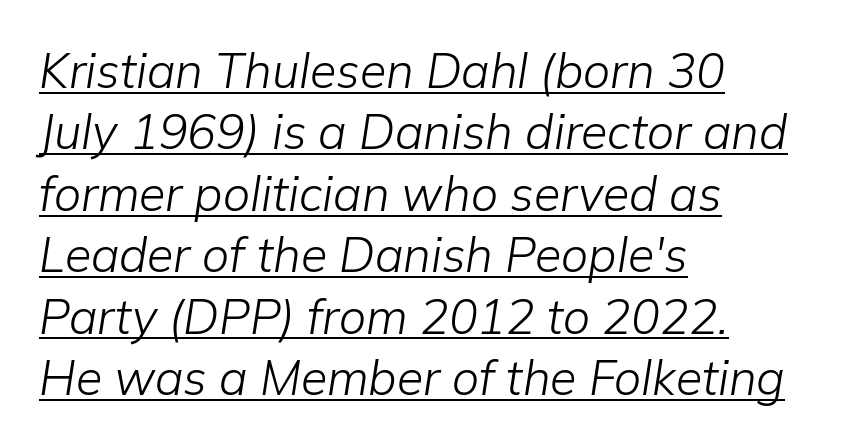
The image shows 48 px light type, italic (leaning right); set left-aligned, normal line spacing (1.28x), normal letter spacing, underlined; low stroke contrast and a medium x-height.
